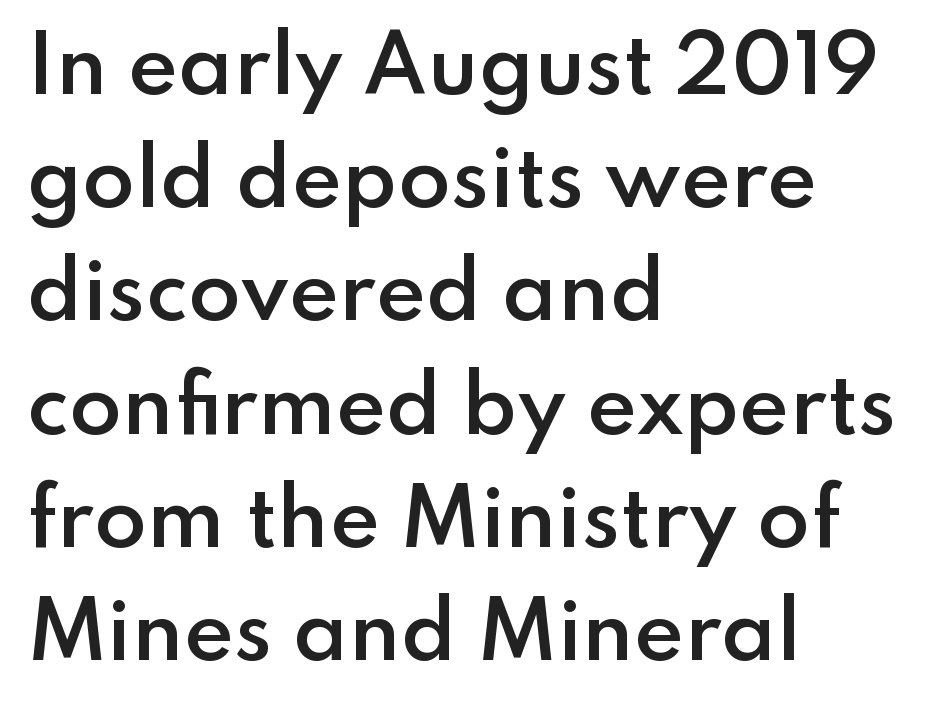
Q: Is the text bold? A: Semi-bold.
Q: Is the text italic (slanted)? A: No, it is upright.
Q: Is the typeface a serif or a sans-serif typeface? A: Sans-serif.
Q: Is the text underlined? A: No.
Q: How is the paragraph aligned? A: Left-aligned.
Q: Is the spacing between letters normal or unusually wide? A: Normal.
Q: Is the spacing between lines tight, normal or loose? A: Normal.
Q: Width (condensed, normal, or wide)? A: Normal.
Q: Stroke contrast? A: Low.
Q: x-height? A: Small.
Q: Monospaced? A: No.
